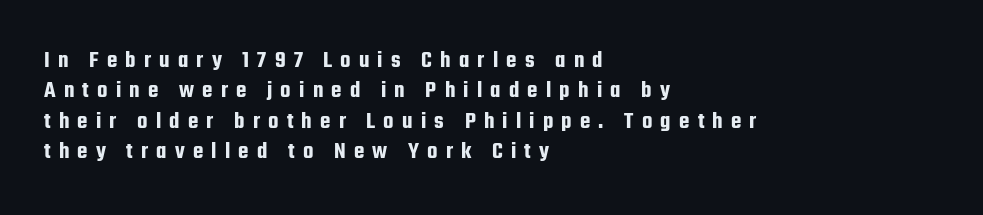
{"italic": "no", "underline": "no", "align": "left", "line_spacing": "normal", "line_spacing_ratio": 1.27, "letter_spacing": "wide", "letter_spacing_em": 0.34, "glyph_px": 24}
